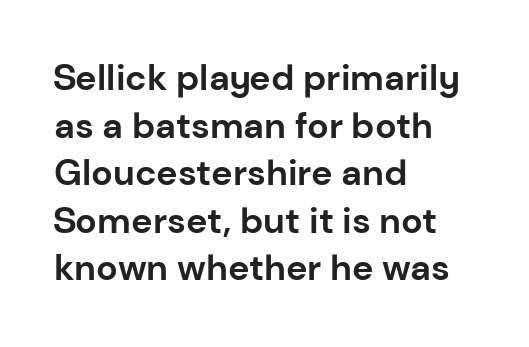
Does extra space separate the letters? No, they use regular spacing. One glance says typical: line gaps are just what's usual. A roman cut, with each character standing at attention. Look at the stroke-to-counter ratio: heavy, a bold. You could not count columns in this text — the font is proportionally spaced. A classic flush-left, rag-right setting is used for this passage.
